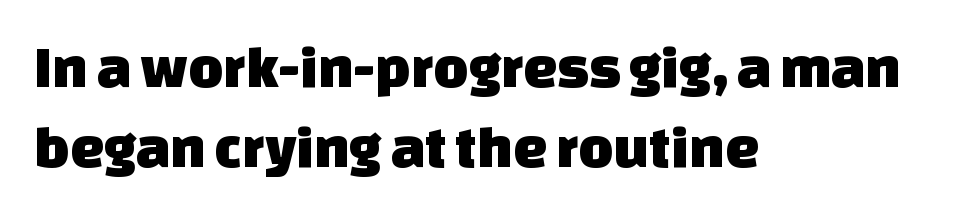
{"serif": "no", "width": "normal", "stroke_contrast": "low", "x_height": "large", "monospaced": "no", "underline": "no", "align": "left", "line_spacing": "normal", "line_spacing_ratio": 1.33, "letter_spacing": "normal", "letter_spacing_em": 0.0, "glyph_px": 60}
